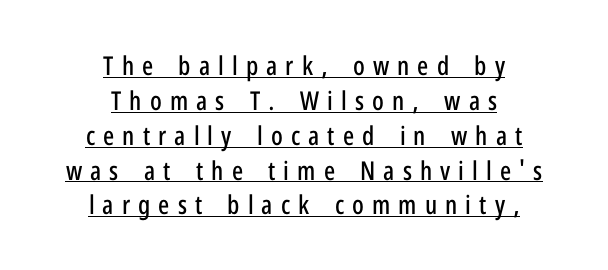
{"italic": "no", "underline": "yes", "align": "center", "line_spacing": "normal", "line_spacing_ratio": 1.34, "letter_spacing": "wide", "letter_spacing_em": 0.31, "glyph_px": 26}
